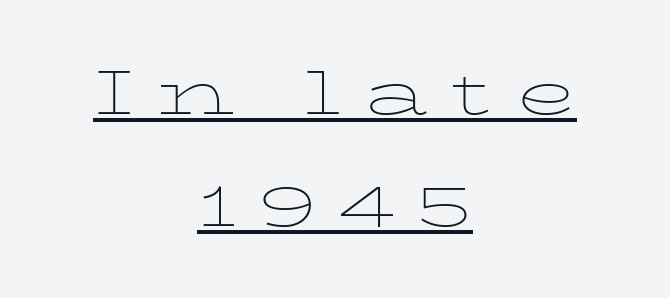
Q: Is the text bold? A: No.
Q: Is the text italic (slanted)? A: No, it is upright.
Q: Is the typeface a serif or a sans-serif typeface? A: Serif.
Q: Is the text underlined? A: Yes.
Q: How is the paragraph aligned? A: Centered.
Q: Is the spacing between letters normal or unusually wide? A: Unusually wide.
Q: Width (condensed, normal, or wide)? A: Wide.
Q: Stroke contrast? A: Low.
Q: x-height? A: Medium.
Q: Monospaced? A: No.
